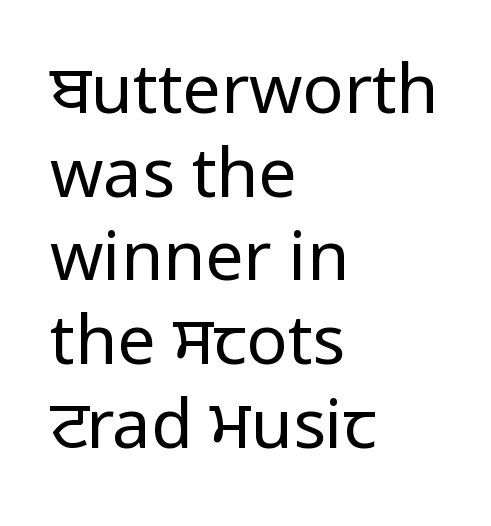
Q: Is the text bold? A: No.
Q: Is the text italic (slanted)? A: No, it is upright.
Q: Is the typeface a serif or a sans-serif typeface? A: Sans-serif.
Q: Is the text underlined? A: No.
Q: How is the paragraph aligned? A: Left-aligned.
Q: Is the spacing between letters normal or unusually wide? A: Normal.
Q: Width (condensed, normal, or wide)? A: Condensed.
Q: Stroke contrast? A: Low.
